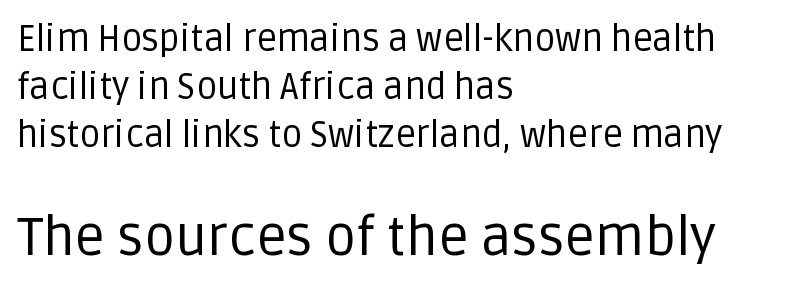
Q: Is the text bold? A: No.
Q: Is the text italic (slanted)? A: No, it is upright.
Q: Is the typeface a serif or a sans-serif typeface? A: Sans-serif.
Q: Is the text underlined? A: No.
Q: How is the paragraph aligned? A: Left-aligned.
Q: Is the spacing between letters normal or unusually wide? A: Normal.
Q: Is the spacing between lines tight, normal or loose? A: Normal.
Q: Which block of text is set in a larger size, the first (top) or the second (bottom)? A: The second (bottom) one.
Q: Width (condensed, normal, or wide)? A: Normal.
Q: Stroke contrast? A: Low.
Q: x-height? A: Large.
Q: Monospaced? A: No.
